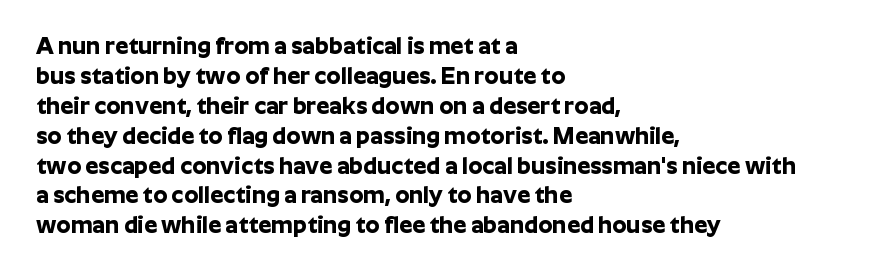
The image shows 23 px bold type, upright; set left-aligned, normal line spacing (1.3x), normal letter spacing, not underlined.
